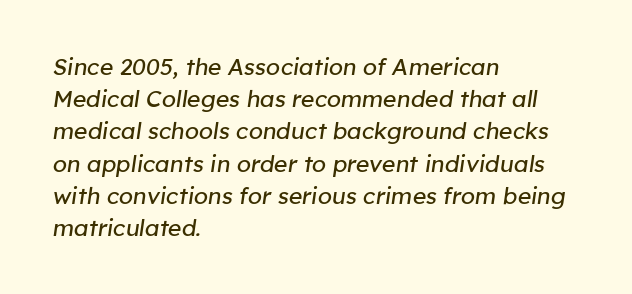
The image shows 23 px text type, italic (leaning right); set left-aligned, normal line spacing (1.4x), normal letter spacing, not underlined.
